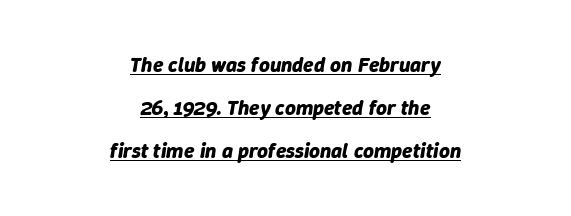
{"italic": "yes", "lean": "right", "slant_degrees": 9, "bold": "yes", "underline": "yes", "align": "center", "line_spacing": "loose", "line_spacing_ratio": 2.05, "letter_spacing": "normal", "letter_spacing_em": 0.0, "glyph_px": 21}
